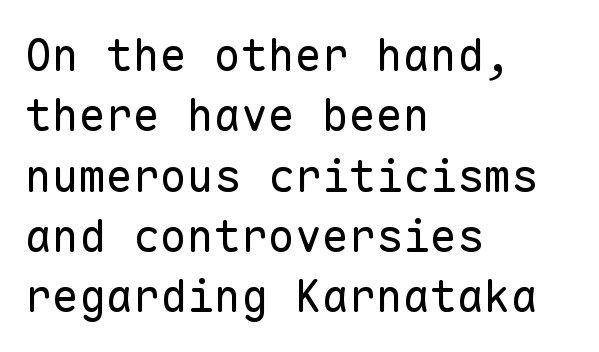
The image shows 45 px regular-weight sans-serif type, upright, monospaced; set left-aligned, normal line spacing (1.34x), normal letter spacing, not underlined; low stroke contrast and a medium x-height.
